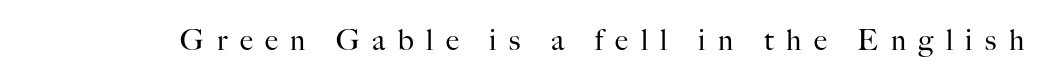
{"serif": "yes", "italic": "no", "bold": "no", "weight": "regular", "width": "normal", "stroke_contrast": "high", "x_height": "small", "monospaced": "no", "underline": "no", "letter_spacing": "wide", "letter_spacing_em": 0.43, "glyph_px": 29}
